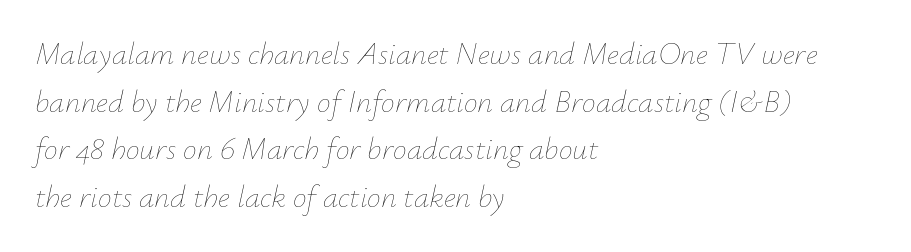
Q: Is the text bold? A: No.
Q: Is the text italic (slanted)? A: Yes, it leans right by about 12 degrees.
Q: Is the text underlined? A: No.
Q: How is the paragraph aligned? A: Left-aligned.
Q: Is the spacing between letters normal or unusually wide? A: Normal.
Q: Is the spacing between lines tight, normal or loose? A: Normal.
Q: Width (condensed, normal, or wide)? A: Normal.
Q: Stroke contrast? A: Low.
Q: x-height? A: Small.
Q: Monospaced? A: No.
